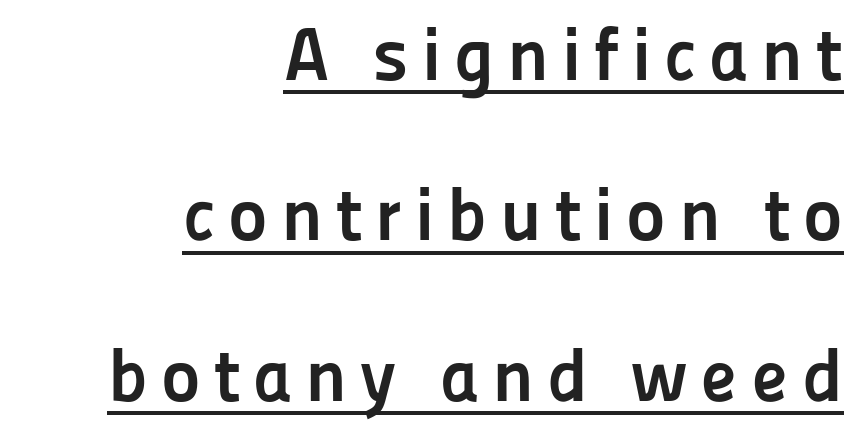
{"serif": "no", "italic": "no", "bold": "yes", "weight": "semibold", "width": "normal", "stroke_contrast": "low", "x_height": "medium", "monospaced": "no", "underline": "yes", "align": "right", "line_spacing": "loose", "line_spacing_ratio": 2.14, "glyph_px": 75}
